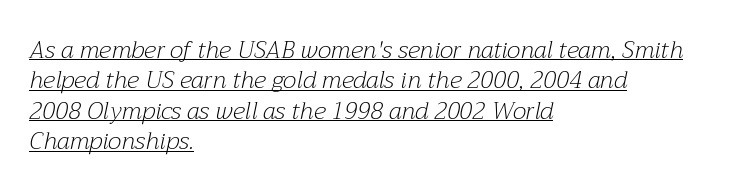
Q: Is the text bold? A: No.
Q: Is the text italic (slanted)? A: Yes, it leans right by about 12 degrees.
Q: Is the text underlined? A: Yes.
Q: How is the paragraph aligned? A: Left-aligned.
Q: Is the spacing between letters normal or unusually wide? A: Normal.
Q: Is the spacing between lines tight, normal or loose? A: Normal.
